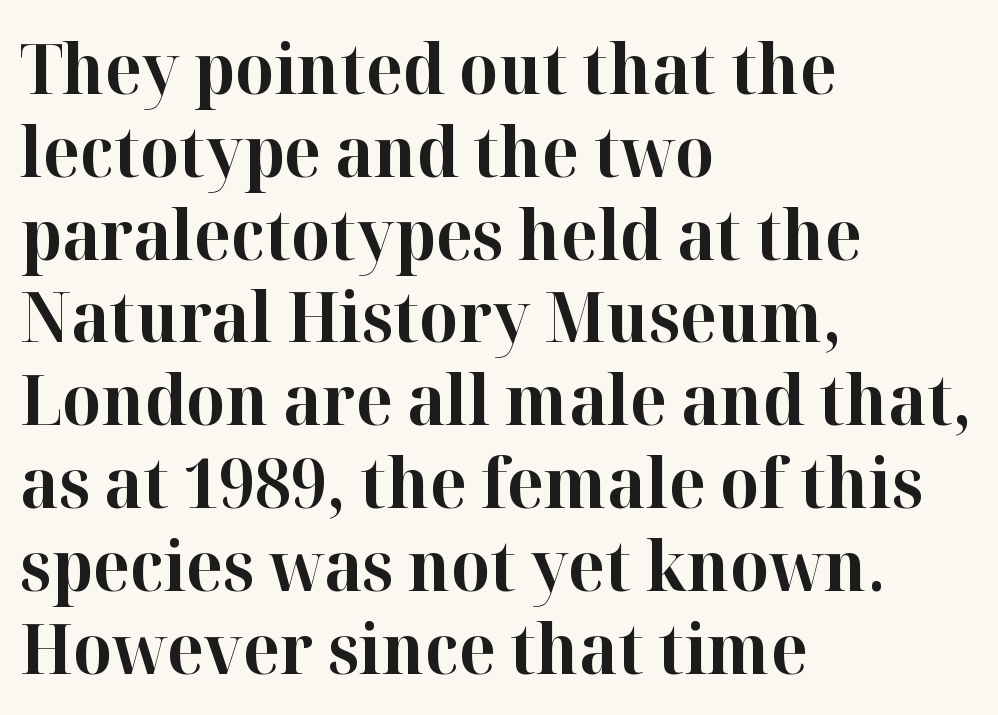
The image shows 69 px bold serif type, upright; set left-aligned, line spacing 1.2x, normal letter spacing, not underlined; high stroke contrast and a medium x-height.
